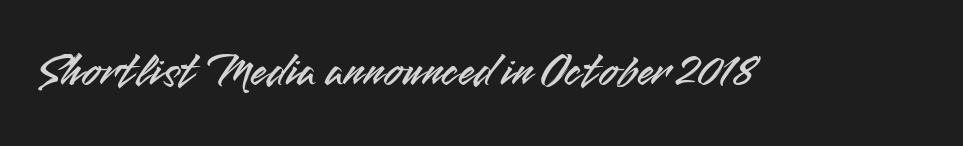
{"serif": "no", "width": "normal", "stroke_contrast": "medium", "x_height": "small", "monospaced": "no", "underline": "no", "letter_spacing": "normal", "letter_spacing_em": 0.0, "glyph_px": 48}
